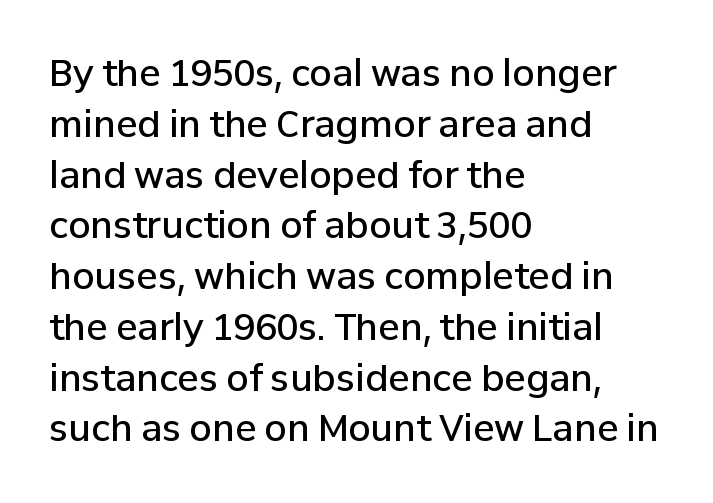
{"serif": "no", "italic": "no", "bold": "semi", "weight": "semibold", "width": "normal", "stroke_contrast": "low", "x_height": "medium", "monospaced": "no", "underline": "no", "align": "left", "line_spacing": "normal", "line_spacing_ratio": 1.41, "letter_spacing": "normal", "letter_spacing_em": 0.0, "glyph_px": 36}
